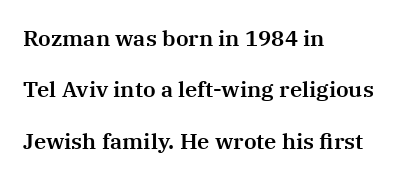
There is no visible air inserted between adjacent glyphs. Airy leading. You can tell it's not italic because the verticals are truly vertical. The space beneath each line is pristine and unruled.
